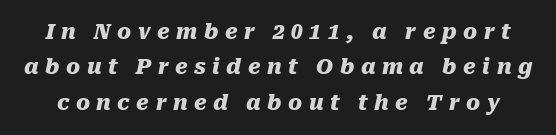
Q: Is the text bold? A: Yes.
Q: Is the text italic (slanted)? A: Yes, it leans right by about 10 degrees.
Q: Is the text underlined? A: No.
Q: Is the spacing between letters normal or unusually wide? A: Unusually wide.
Q: Is the spacing between lines tight, normal or loose? A: Normal.
